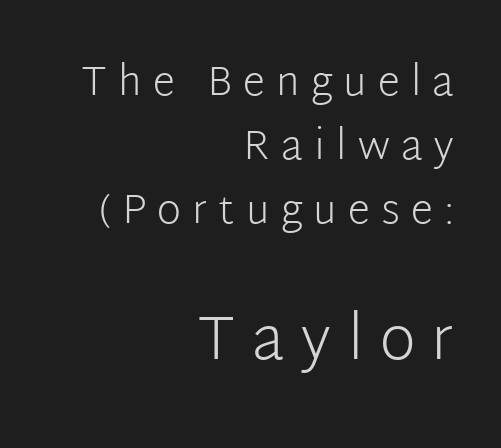
The image shows 61 px light sans-serif type, upright; set right-aligned, normal line spacing (1.56x), unusually wide letter spacing (+0.27 em), not underlined; the second (bottom) block is 1.49x larger; low stroke contrast and a medium x-height.
